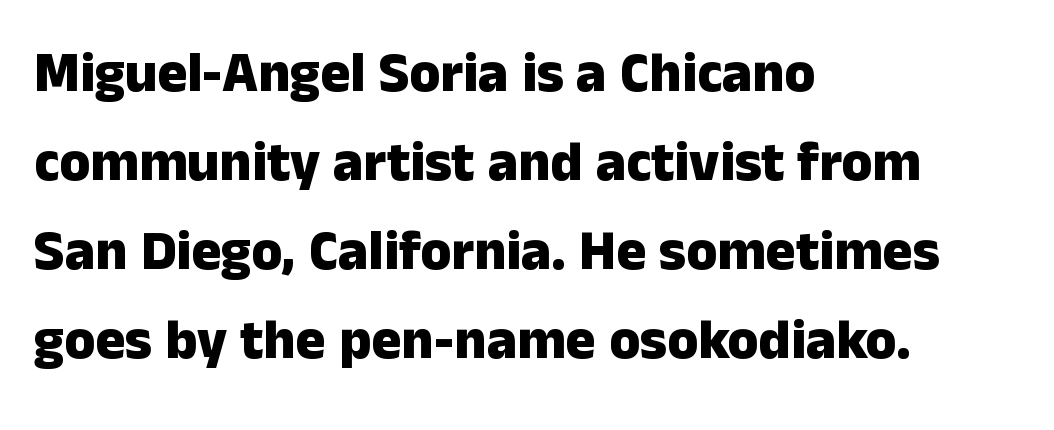
Q: Is the text bold? A: Yes.
Q: Is the text italic (slanted)? A: No, it is upright.
Q: Is the typeface a serif or a sans-serif typeface? A: Sans-serif.
Q: Is the text underlined? A: No.
Q: How is the paragraph aligned? A: Left-aligned.
Q: Is the spacing between letters normal or unusually wide? A: Normal.
Q: Is the spacing between lines tight, normal or loose? A: Normal.
Q: Width (condensed, normal, or wide)? A: Normal.
Q: Stroke contrast? A: Low.
Q: x-height? A: Medium.
Q: Monospaced? A: No.
